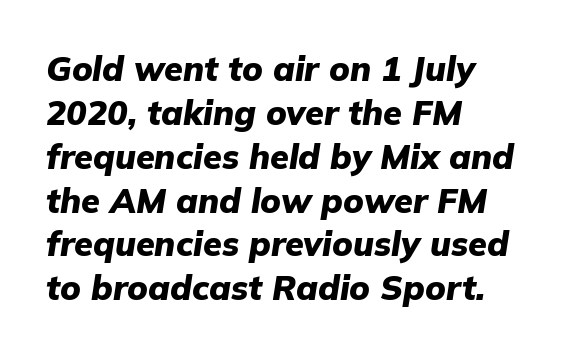
The gaps between neighbouring characters are ordinary and unremarkable. As a designer I'd log this as weight 700, bold. Spacing verdict: proportional, widths tailored to each character. The rendering uses a moderate line-height, typical for paragraphs. Rendered with sloped, italic letterforms.
